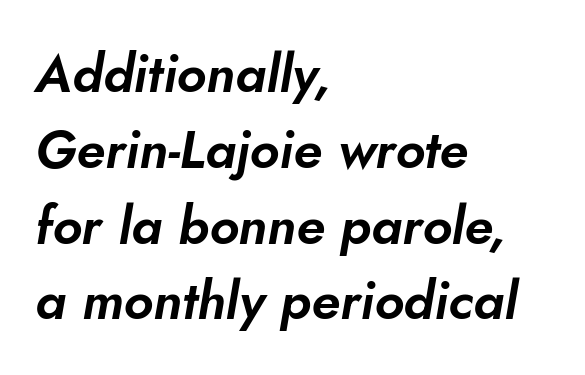
The image shows 53 px text type, italic (leaning right); set left-aligned, normal line spacing (1.43x), normal letter spacing, not underlined; low stroke contrast and a small x-height.
